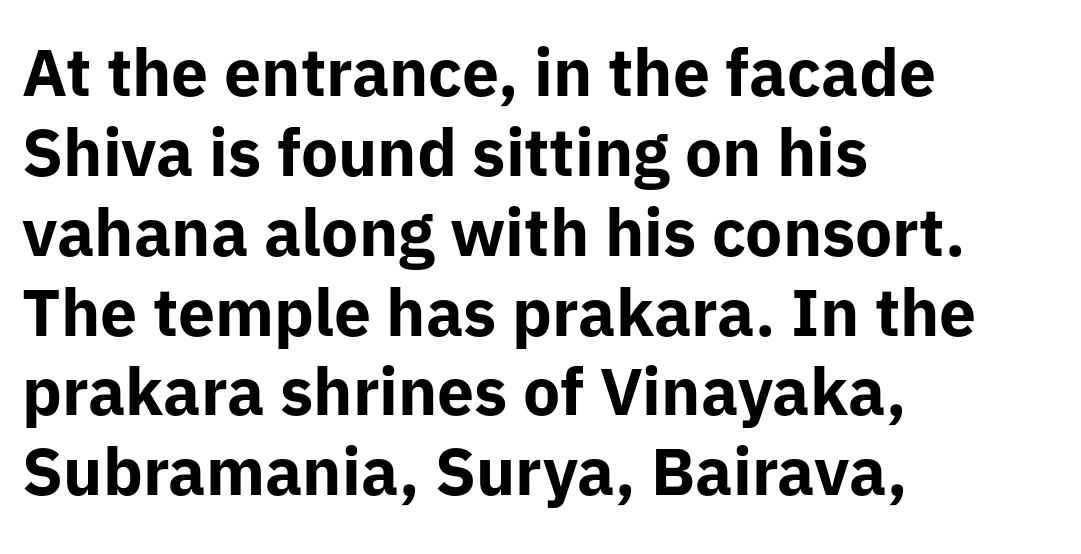
The letters carry no serifs — their stems end cleanly without finishing strokes. This rendering leaves character spacing at its baseline value. Unlike italic type, these characters show no tilt at all. The ragged edge is on the right, which tells us the setting is flush left. Summary of weight: heavy, a full bold. Each letter keeps its own natural width here, so spacing adapts to shape.
